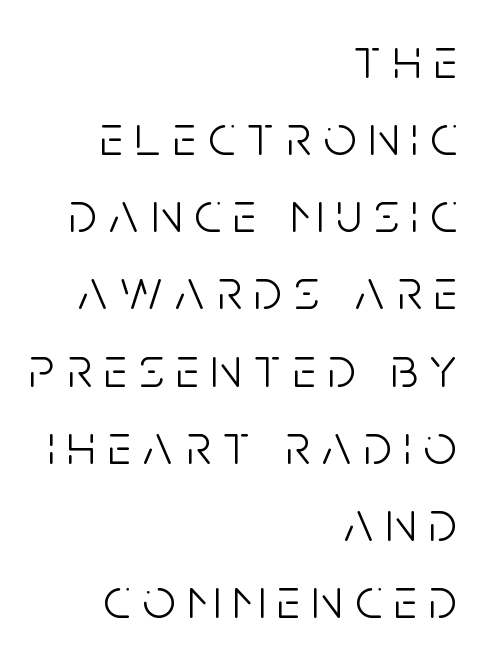
The image shows 58 px light, condensed sans-serif type, upright; set right-aligned, normal line spacing (1.33x), unusually wide letter spacing (+0.21 em), not underlined; low stroke contrast and a large x-height.
